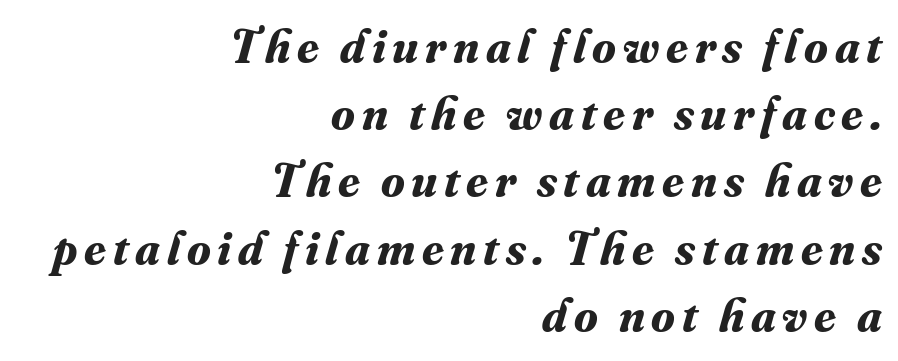
The image shows 48 px bold serif type, italic (leaning right); set right-aligned, normal line spacing (1.4x), not underlined; medium stroke contrast and a small x-height.
